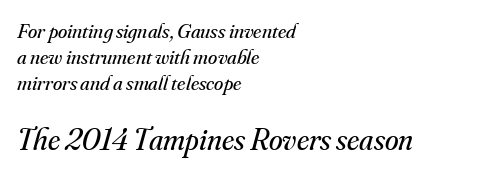
Q: Is the text bold? A: No.
Q: Is the text italic (slanted)? A: Yes, it leans right by about 16 degrees.
Q: Is the typeface a serif or a sans-serif typeface? A: Serif.
Q: Is the text underlined? A: No.
Q: How is the paragraph aligned? A: Left-aligned.
Q: Is the spacing between letters normal or unusually wide? A: Normal.
Q: Which block of text is set in a larger size, the first (top) or the second (bottom)? A: The second (bottom) one.
Q: Width (condensed, normal, or wide)? A: Normal.
Q: Stroke contrast? A: Medium.
Q: x-height? A: Small.
Q: Monospaced? A: No.
